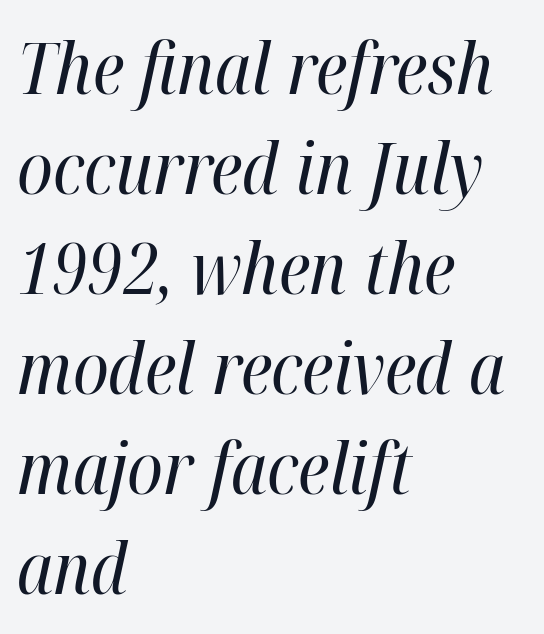
{"italic": "yes", "lean": "right", "slant_degrees": 12, "bold": "no", "weight": "regular", "width": "condensed", "stroke_contrast": "high", "x_height": "medium", "monospaced": "no", "underline": "no", "align": "left", "line_spacing": "normal", "line_spacing_ratio": 1.39, "letter_spacing": "normal", "letter_spacing_em": 0.0, "glyph_px": 72}
